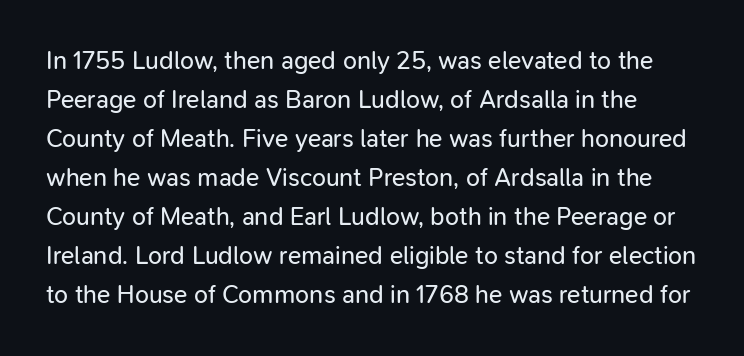
The image shows 25 px text type, upright; set normal line spacing (1.56x), normal letter spacing, not underlined.
